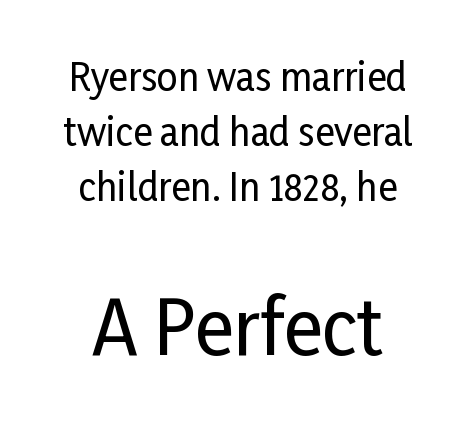
Q: Is the text italic (slanted)? A: No, it is upright.
Q: Is the typeface a serif or a sans-serif typeface? A: Sans-serif.
Q: Is the text underlined? A: No.
Q: How is the paragraph aligned? A: Centered.
Q: Is the spacing between letters normal or unusually wide? A: Normal.
Q: Is the spacing between lines tight, normal or loose? A: Normal.
Q: Which block of text is set in a larger size, the first (top) or the second (bottom)? A: The second (bottom) one.
Q: Width (condensed, normal, or wide)? A: Condensed.
Q: Stroke contrast? A: Low.
Q: x-height? A: Medium.
Q: Monospaced? A: No.
